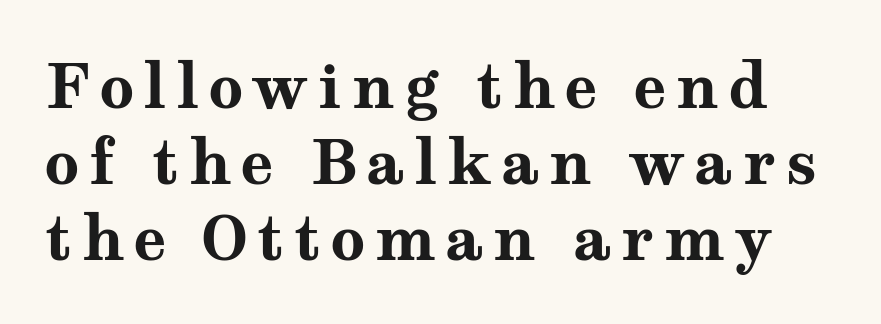
{"serif": "yes", "italic": "no", "bold": "yes", "weight": "bold", "width": "wide", "stroke_contrast": "medium", "x_height": "medium", "monospaced": "no", "underline": "no", "line_spacing": "normal", "line_spacing_ratio": 1.25, "glyph_px": 61}
